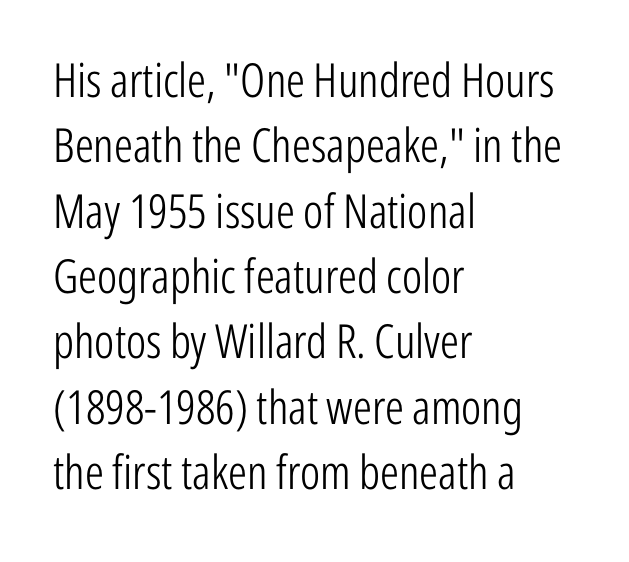
The lines are quadded left. The baseline area is clear. You can tell it's not italic because the verticals are truly vertical. Letter spacing: default. Font category for this specimen: sans-serif. The passage shown is typed in a proportional face where columns would drift.
